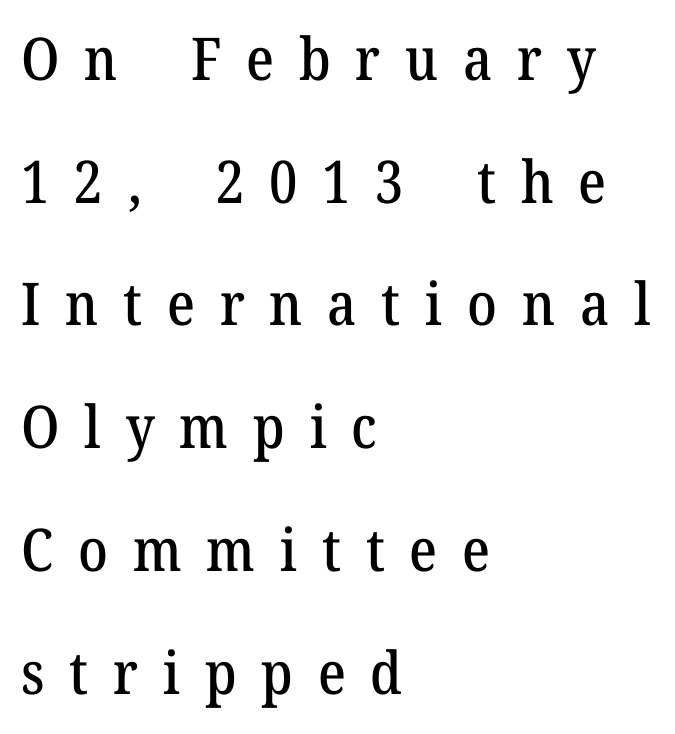
The image shows 59 px serif type, upright; set left-aligned, loose line spacing (2.08x), unusually wide letter spacing (+0.42 em), not underlined; medium stroke contrast and a medium x-height.
